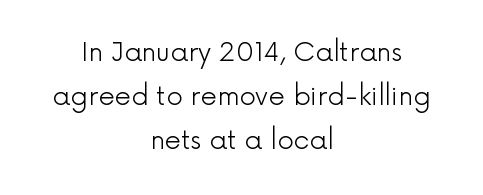
The image shows 26 px text type, upright; set centered, normal line spacing (1.7x), normal letter spacing, not underlined.
